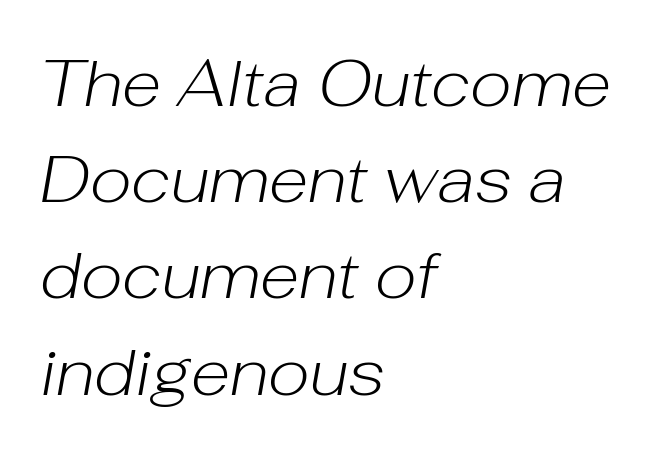
Q: Is the text bold? A: No.
Q: Is the text italic (slanted)? A: Yes, it leans right by about 10 degrees.
Q: Is the text underlined? A: No.
Q: How is the paragraph aligned? A: Left-aligned.
Q: Is the spacing between letters normal or unusually wide? A: Normal.
Q: Is the spacing between lines tight, normal or loose? A: Normal.
Q: Width (condensed, normal, or wide)? A: Normal.
Q: Stroke contrast? A: Low.
Q: x-height? A: Medium.
Q: Monospaced? A: No.
